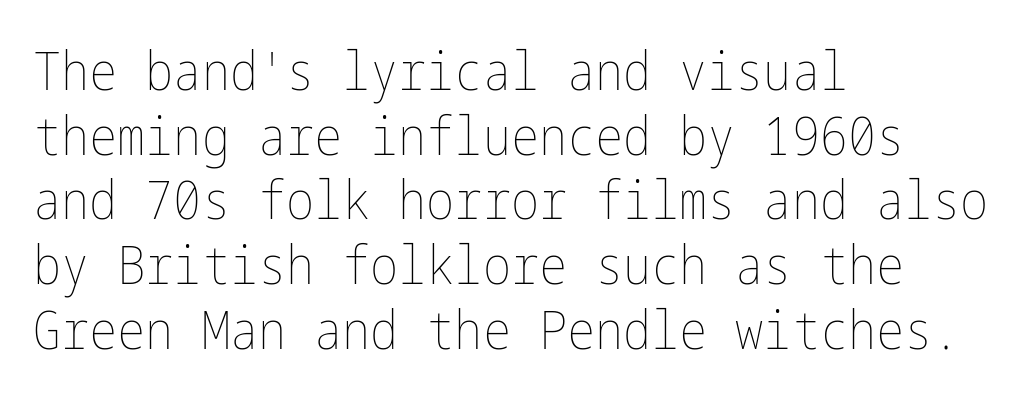
These lines stack with their left ends in a neat column. Think standard paragraph weight, or any step lighter than that. The line texture is even and compact thanks to regular tracking. The lettering stays uniformly vertical, giving the passage a roman look. The space beneath each line is pristine and unruled.
